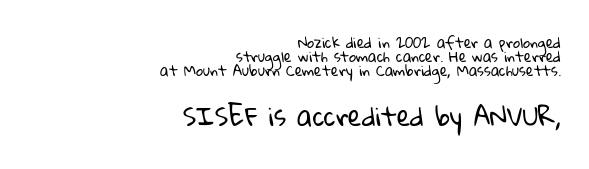
{"bold": "no", "underline": "no", "align": "right", "line_spacing": "tight", "line_spacing_ratio": 1.0, "letter_spacing": "normal", "letter_spacing_em": 0.0, "larger_block": "second", "size_ratio": 1.79, "glyph_px": 25}
